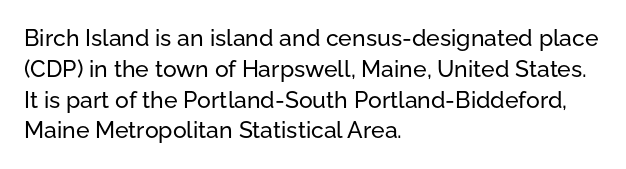
The glyphs are unaccompanied by any horizontal stroke below them. Quick note: not italic, upright. Each word holds together tightly as a unit, with standard inter-letter gaps. The paragraph shown leans on its left margin. Does the leading feel generous? No, just average.
